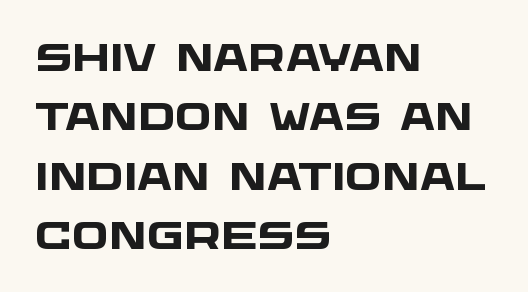
The image shows 39 px heavy, wide sans-serif type; set left-aligned, normal line spacing (1.52x), normal letter spacing, not underlined; low stroke contrast and a large x-height.
